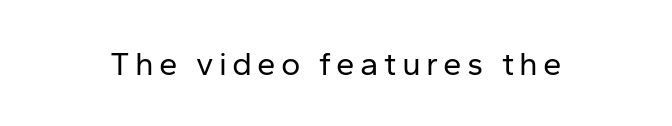
Q: Is the text bold? A: No.
Q: Is the text italic (slanted)? A: No, it is upright.
Q: Is the typeface a serif or a sans-serif typeface? A: Sans-serif.
Q: Is the text underlined? A: No.
Q: Width (condensed, normal, or wide)? A: Normal.
Q: Stroke contrast? A: Low.
Q: x-height? A: Medium.
Q: Monospaced? A: No.
